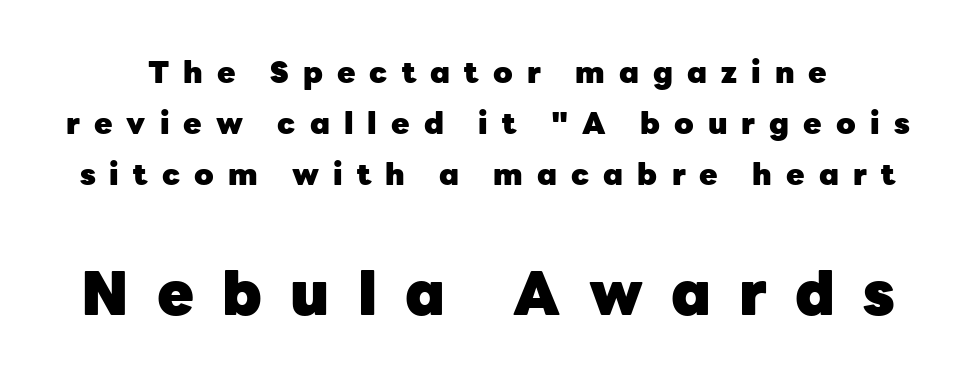
{"serif": "no", "italic": "no", "bold": "yes", "weight": "heavy", "width": "normal", "stroke_contrast": "low", "x_height": "medium", "monospaced": "no", "underline": "no", "line_spacing": "normal", "line_spacing_ratio": 1.7, "letter_spacing": "wide", "letter_spacing_em": 0.47, "larger_block": "second", "size_ratio": 2.0, "glyph_px": 60}
